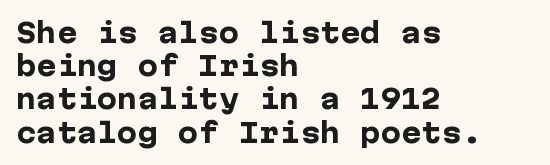
There is no visible air inserted between adjacent glyphs. In terms of weight, the rendering is a true, heavy bold. Visually the block forms a straight wall on the left and a jagged coastline on the right. Lines of text with bare space underneath. If you drew a line through each stem, it would be perfectly vertical.
